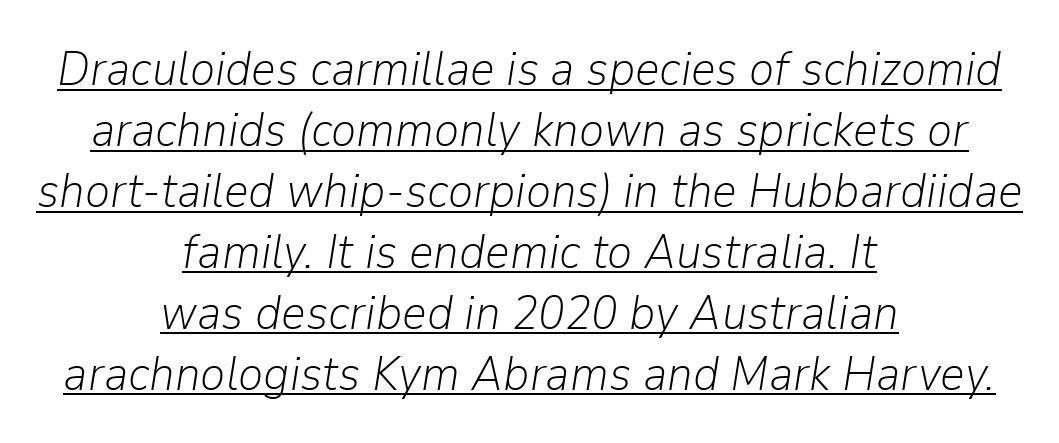
The image shows 48 px light type, italic (leaning right); set centered, normal line spacing (1.27x), normal letter spacing, underlined; low stroke contrast and a medium x-height.
